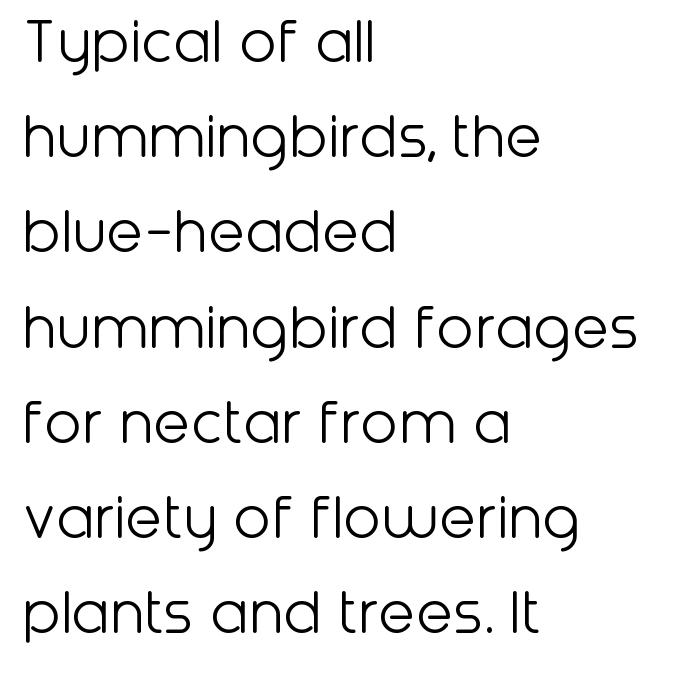
The image shows 68 px light sans-serif type, upright; set left-aligned, normal line spacing (1.4x), normal letter spacing, not underlined; low stroke contrast and a medium x-height.
